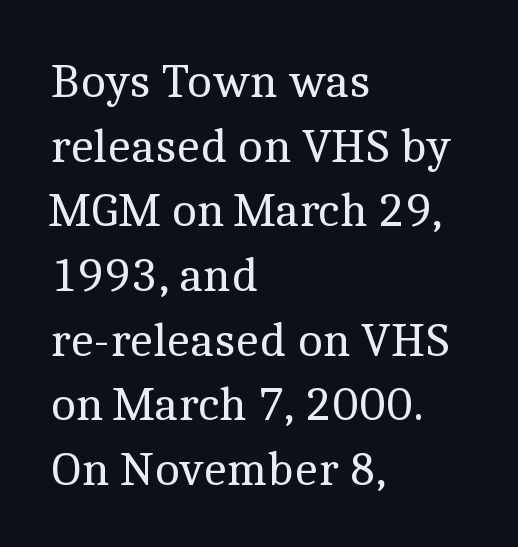
The image shows 49 px regular-weight serif type, upright; set left-aligned, normal line spacing (1.32x), normal letter spacing, not underlined; a medium x-height.
